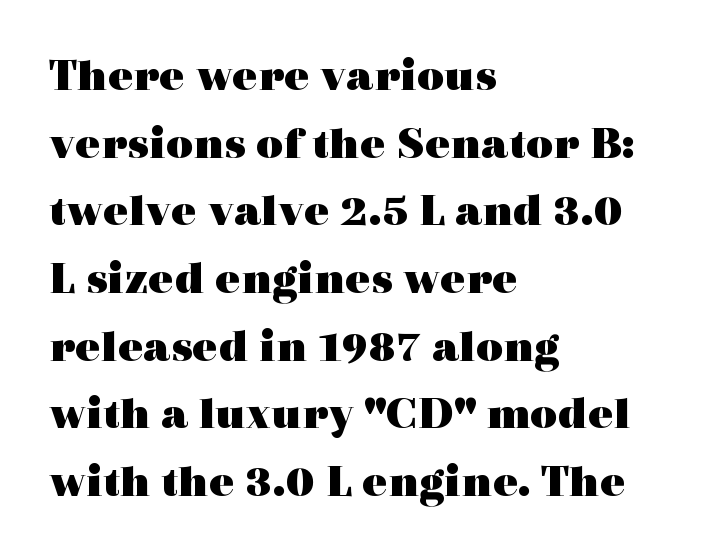
Q: Is the text bold? A: Yes.
Q: Is the text italic (slanted)? A: No, it is upright.
Q: Is the typeface a serif or a sans-serif typeface? A: Serif.
Q: Is the text underlined? A: No.
Q: How is the paragraph aligned? A: Left-aligned.
Q: Is the spacing between letters normal or unusually wide? A: Normal.
Q: Is the spacing between lines tight, normal or loose? A: Normal.
Q: Width (condensed, normal, or wide)? A: Wide.
Q: x-height? A: Medium.
Q: Monospaced? A: No.
